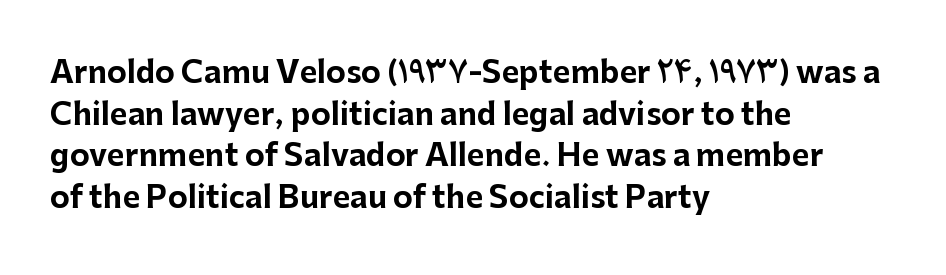
Q: Is the text bold? A: Yes.
Q: Is the text italic (slanted)? A: No, it is upright.
Q: Is the typeface a serif or a sans-serif typeface? A: Sans-serif.
Q: Is the text underlined? A: No.
Q: How is the paragraph aligned? A: Left-aligned.
Q: Is the spacing between letters normal or unusually wide? A: Normal.
Q: Is the spacing between lines tight, normal or loose? A: Normal.
Q: Width (condensed, normal, or wide)? A: Normal.
Q: Stroke contrast? A: Low.
Q: x-height? A: Medium.
Q: Monospaced? A: No.
